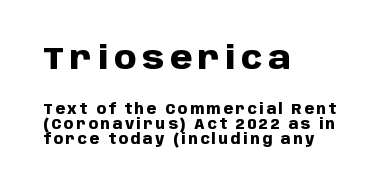
Q: Is the text bold? A: Yes.
Q: Is the text italic (slanted)? A: No, it is upright.
Q: Is the typeface a serif or a sans-serif typeface? A: Sans-serif.
Q: Is the text underlined? A: No.
Q: How is the paragraph aligned? A: Left-aligned.
Q: Is the spacing between lines tight, normal or loose? A: Tight.
Q: Which block of text is set in a larger size, the first (top) or the second (bottom)? A: The first (top) one.
Q: Width (condensed, normal, or wide)? A: Normal.
Q: Stroke contrast? A: Low.
Q: x-height? A: Large.
Q: Monospaced? A: No.
